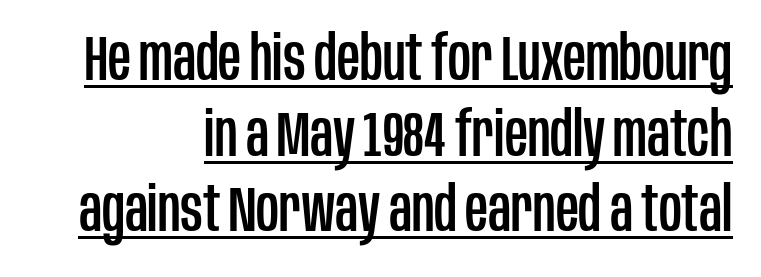
A continuous stroke trails under the words, as in a hyperlink. This sample has the flowing, uneven cadence of proportional lettering. No extra tracking has been applied to these lines. What kind of face is this? One without serifs — a sans. Right-aligned paragraph, ragged on the left.
